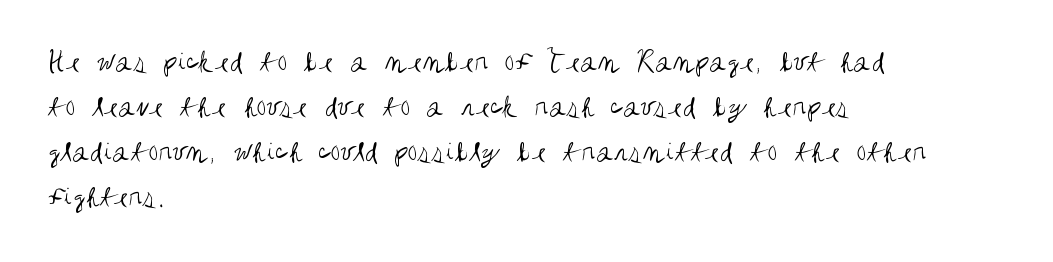
The rendering uses natural spacing where letterforms have individual widths. Observe the ordinary spacing: letters are neighbours, not strangers. The rows are spaced the way most documents space them. Visually the block forms a straight wall on the left and a jagged coastline on the right. Unbolded letterforms with no extra heft. Grotesque or geometric, the face here clearly has no serifs.
